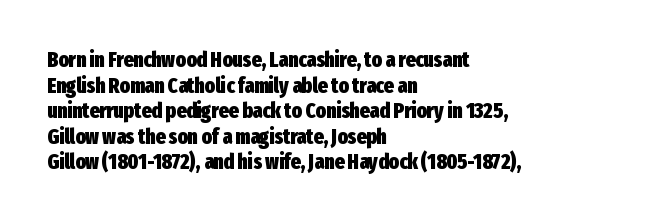
{"italic": "no", "bold": "yes", "underline": "no", "align": "left", "line_spacing_ratio": 1.22, "letter_spacing": "normal", "letter_spacing_em": 0.0, "glyph_px": 21}
